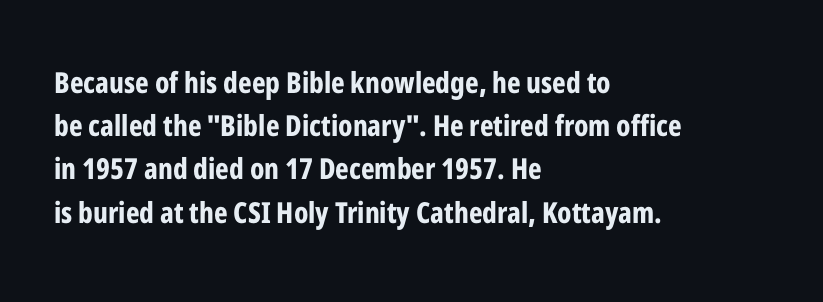
The image shows 29 px bold, condensed sans-serif type, upright; set left-aligned, normal line spacing (1.49x), normal letter spacing, not underlined; low stroke contrast and a medium x-height.
